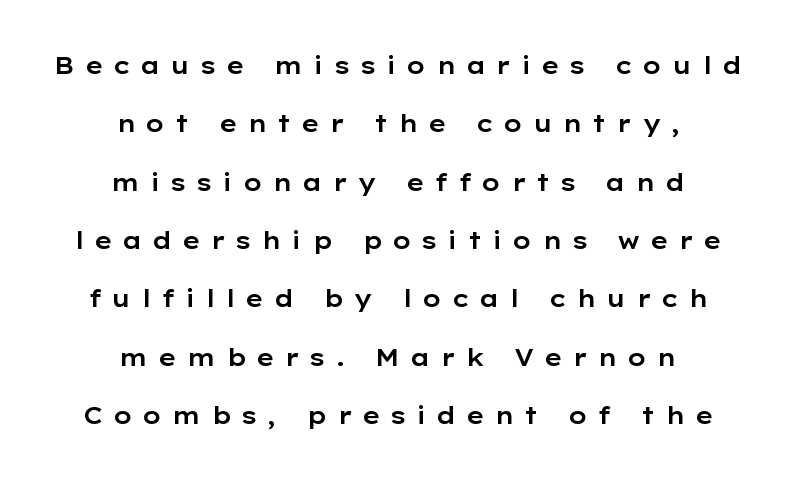
Q: Is the text italic (slanted)? A: No, it is upright.
Q: Is the text underlined? A: No.
Q: How is the paragraph aligned? A: Centered.
Q: Is the spacing between letters normal or unusually wide? A: Unusually wide.
Q: Is the spacing between lines tight, normal or loose? A: Loose.
